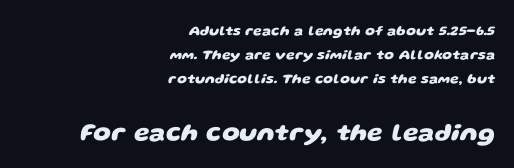
{"bold": "yes", "underline": "no", "align": "right", "line_spacing_ratio": 1.71, "letter_spacing": "normal", "letter_spacing_em": 0.0, "larger_block": "second", "size_ratio": 1.79, "glyph_px": 25}
